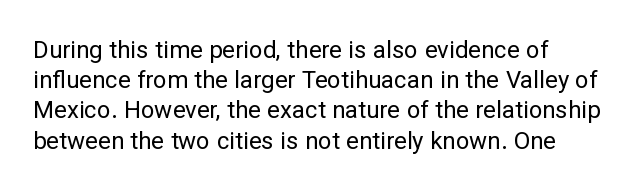
The weight would be labelled regular, book, light, or lighter still. Every stem runs plumb, perpendicular to the baseline. Descender tails drop into unmarked territory. One glance says typical: line gaps are just what's usual.
